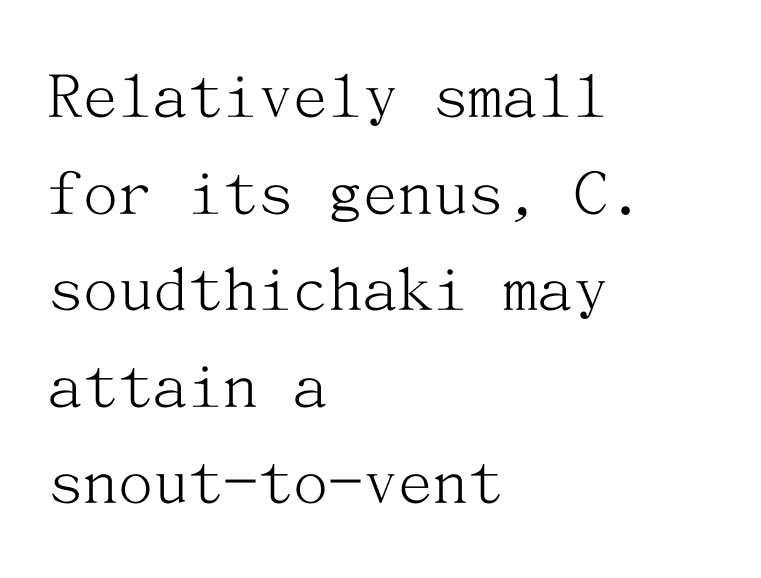
The image shows 70 px light serif type, upright; set left-aligned, normal line spacing (1.38x), normal letter spacing, not underlined; medium stroke contrast and a medium x-height.
